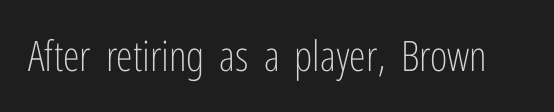
Q: Is the text bold? A: No.
Q: Is the text italic (slanted)? A: No, it is upright.
Q: Is the typeface a serif or a sans-serif typeface? A: Sans-serif.
Q: Is the text underlined? A: No.
Q: Is the spacing between letters normal or unusually wide? A: Normal.
Q: Width (condensed, normal, or wide)? A: Condensed.
Q: Stroke contrast? A: Low.
Q: x-height? A: Medium.
Q: Monospaced? A: No.
